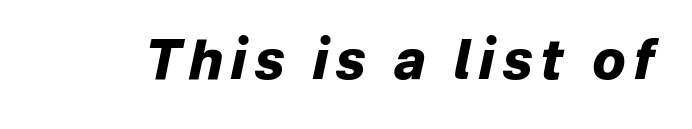
Type without underlining. The face used here has the dense, thick strokes of a bold. Does the lettering tilt? It does — this is italic. A typesetter would call this proportional, since set widths differ per character.
